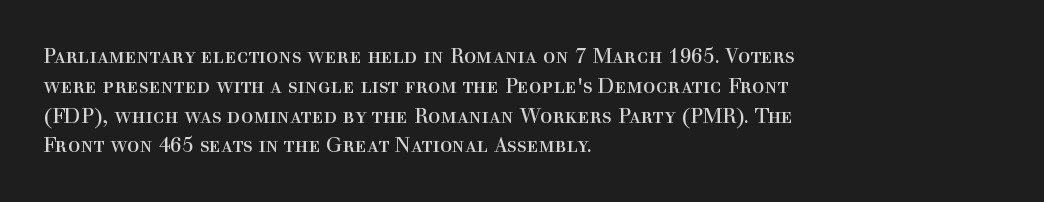
The image shows 21 px text type, upright; set left-aligned, normal line spacing (1.42x), normal letter spacing, not underlined.
